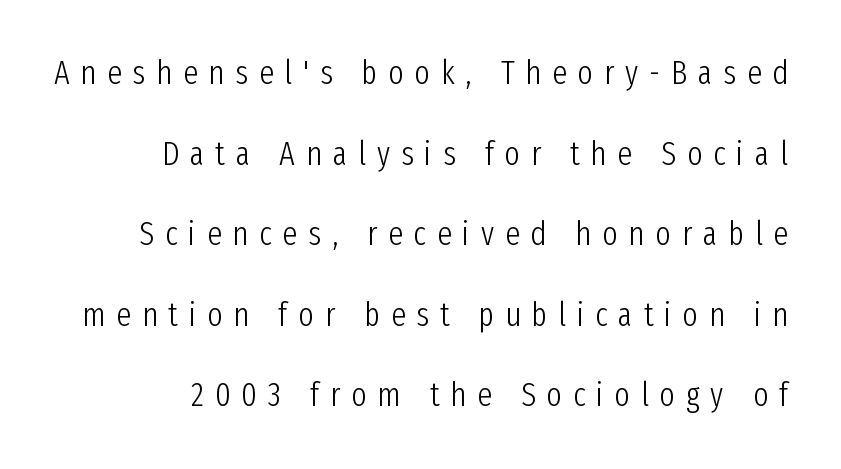
The image shows 33 px light, condensed sans-serif type, upright; set loose line spacing (2.44x), unusually wide letter spacing (+0.33 em), not underlined; low stroke contrast and a medium x-height.
